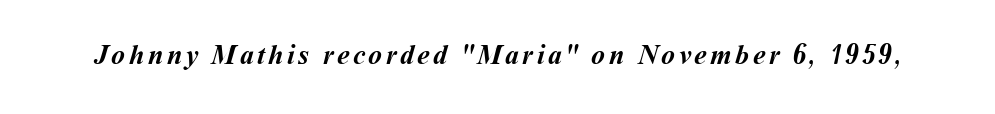
The image shows 28 px semibold type; set not underlined; medium stroke contrast and a medium x-height.
